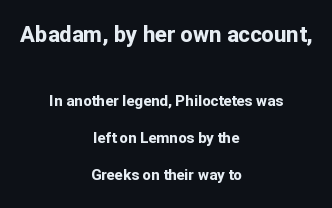
{"italic": "no", "bold": "yes", "underline": "no", "align": "center", "line_spacing": "loose", "line_spacing_ratio": 2.45, "letter_spacing": "normal", "letter_spacing_em": 0.0, "larger_block": "first", "size_ratio": 1.47, "glyph_px": 22}
